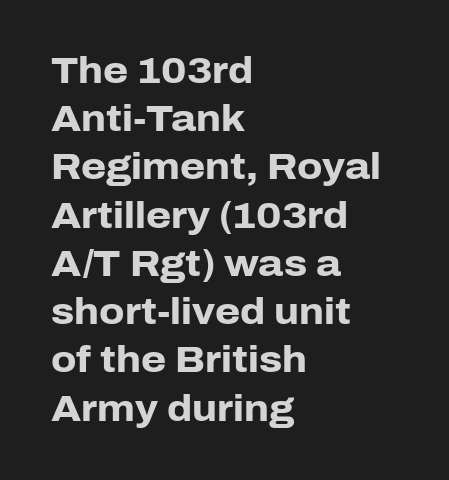
Q: Is the text bold? A: Yes.
Q: Is the text italic (slanted)? A: No, it is upright.
Q: Is the typeface a serif or a sans-serif typeface? A: Sans-serif.
Q: Is the text underlined? A: No.
Q: How is the paragraph aligned? A: Left-aligned.
Q: Is the spacing between letters normal or unusually wide? A: Normal.
Q: Is the spacing between lines tight, normal or loose? A: Normal.
Q: Width (condensed, normal, or wide)? A: Normal.
Q: Stroke contrast? A: Low.
Q: x-height? A: Medium.
Q: Monospaced? A: No.
